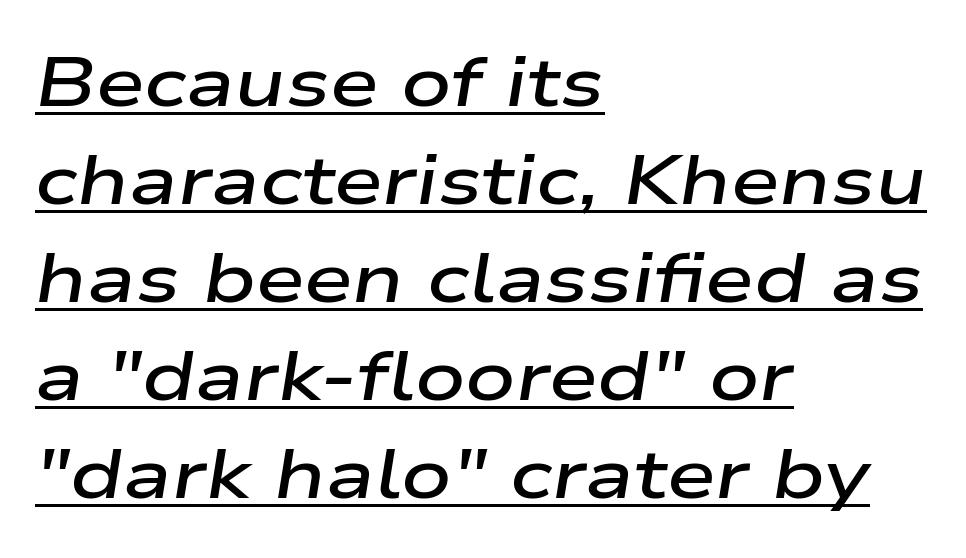
{"italic": "yes", "lean": "right", "slant_degrees": 9, "bold": "semi", "weight": "semibold", "width": "wide", "stroke_contrast": "low", "x_height": "medium", "monospaced": "no", "underline": "yes", "align": "left", "line_spacing": "normal", "line_spacing_ratio": 1.4, "letter_spacing": "normal", "letter_spacing_em": 0.0, "glyph_px": 70}
